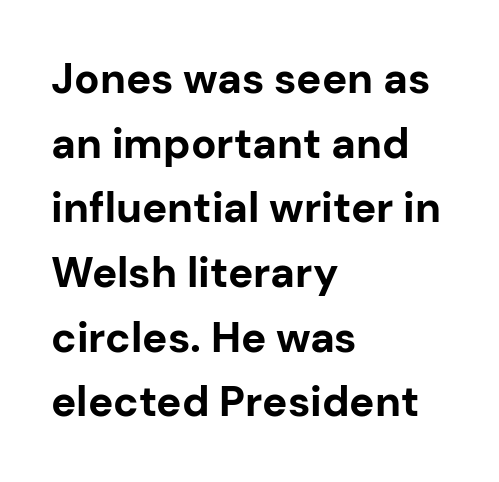
Does the lettering tilt? It doesn't — this is upright. Each new line begins a customary step beneath the previous one. Each line starts at the same left margin while the right side varies. Every letter is thick-stroked: bold, no question. Bare-footed words on every line.
